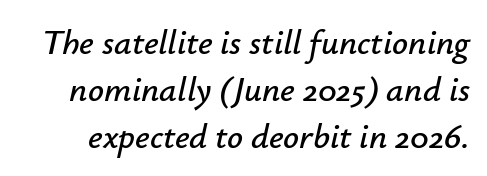
Q: Is the text italic (slanted)? A: Yes, it leans right by about 12 degrees.
Q: Is the text underlined? A: No.
Q: Is the spacing between letters normal or unusually wide? A: Normal.
Q: Is the spacing between lines tight, normal or loose? A: Normal.
Q: Width (condensed, normal, or wide)? A: Normal.
Q: Stroke contrast? A: Low.
Q: x-height? A: Small.
Q: Monospaced? A: No.
